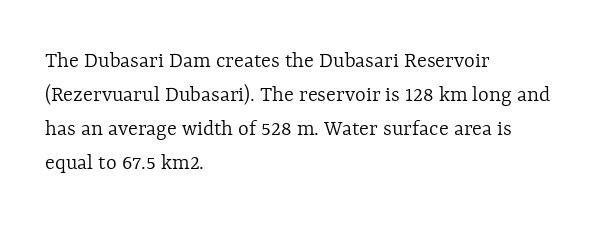
{"italic": "no", "bold": "no", "underline": "no", "align": "left", "line_spacing": "normal", "line_spacing_ratio": 1.48, "letter_spacing": "normal", "letter_spacing_em": 0.0, "glyph_px": 23}
